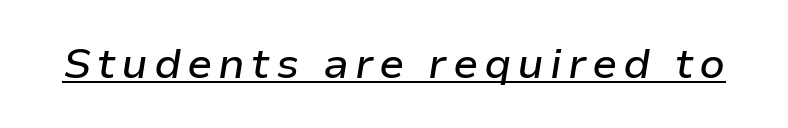
The image shows 42 px text type, italic (leaning right); set underlined; low stroke contrast and a medium x-height.
